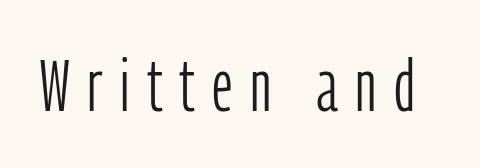
{"serif": "no", "italic": "no", "bold": "no", "weight": "light", "width": "condensed", "stroke_contrast": "low", "x_height": "medium", "monospaced": "no", "underline": "no", "letter_spacing": "wide", "letter_spacing_em": 0.24, "glyph_px": 73}
